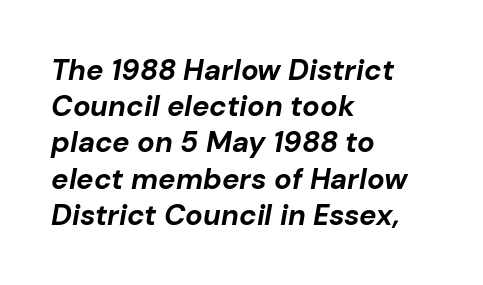
Here the designer chose a conventional face with non-uniform glyph widths. The passage shown stacks its lines at a standard gap. The letters are bold, with thick, heavy strokes. Inter-character spacing is left at the font's built-in metrics. Has an underline been added? It has not.
